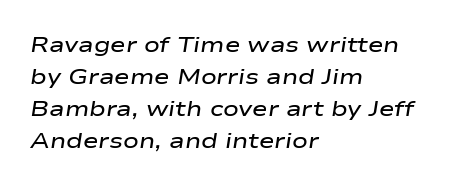
Q: Is the text bold? A: Semi-bold.
Q: Is the text italic (slanted)? A: Yes, it leans right by about 9 degrees.
Q: Is the text underlined? A: No.
Q: How is the paragraph aligned? A: Left-aligned.
Q: Is the spacing between letters normal or unusually wide? A: Normal.
Q: Is the spacing between lines tight, normal or loose? A: Normal.
